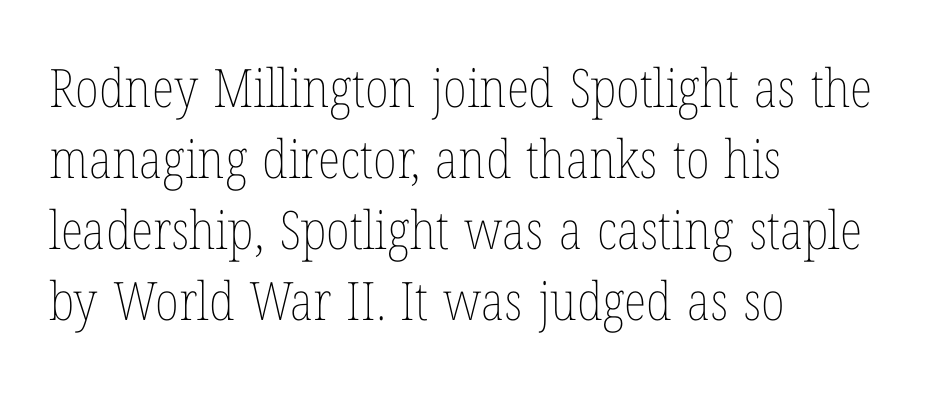
{"italic": "no", "bold": "no", "weight": "thin", "width": "condensed", "stroke_contrast": "low", "x_height": "medium", "monospaced": "no", "underline": "no", "align": "left", "line_spacing": "normal", "line_spacing_ratio": 1.34, "letter_spacing": "normal", "letter_spacing_em": 0.0, "glyph_px": 53}
